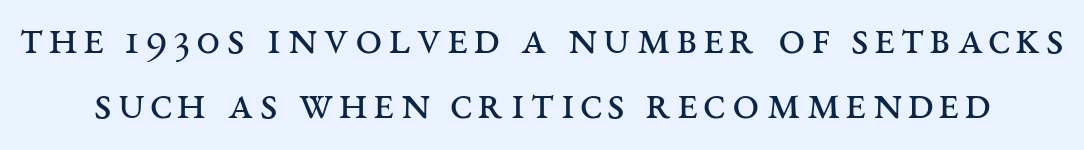
{"serif": "yes", "italic": "no", "bold": "no", "weight": "regular", "width": "wide", "stroke_contrast": "medium", "x_height": "large", "monospaced": "no", "underline": "no", "line_spacing": "normal", "line_spacing_ratio": 1.35, "glyph_px": 48}
